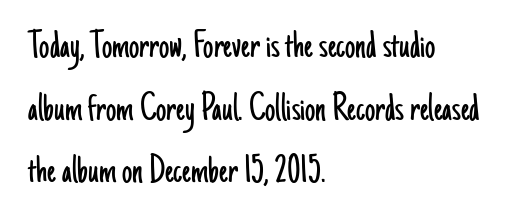
Nobody touched the tracking dial on this one. The strip under each line holds only bare page. It's the straight-up-and-down kind of type. The passage shown stacks its lines at a standard gap. The font family rendered here belongs to the sans-serif group. Weight: regular or lighter.
